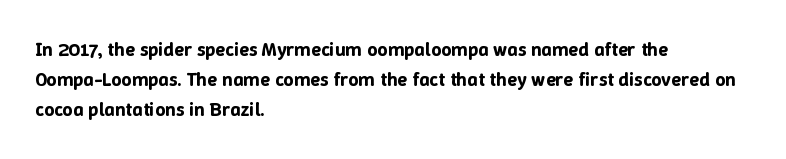
{"italic": "no", "underline": "no", "align": "left", "line_spacing": "normal", "line_spacing_ratio": 1.51, "letter_spacing": "normal", "letter_spacing_em": 0.0, "glyph_px": 20}
